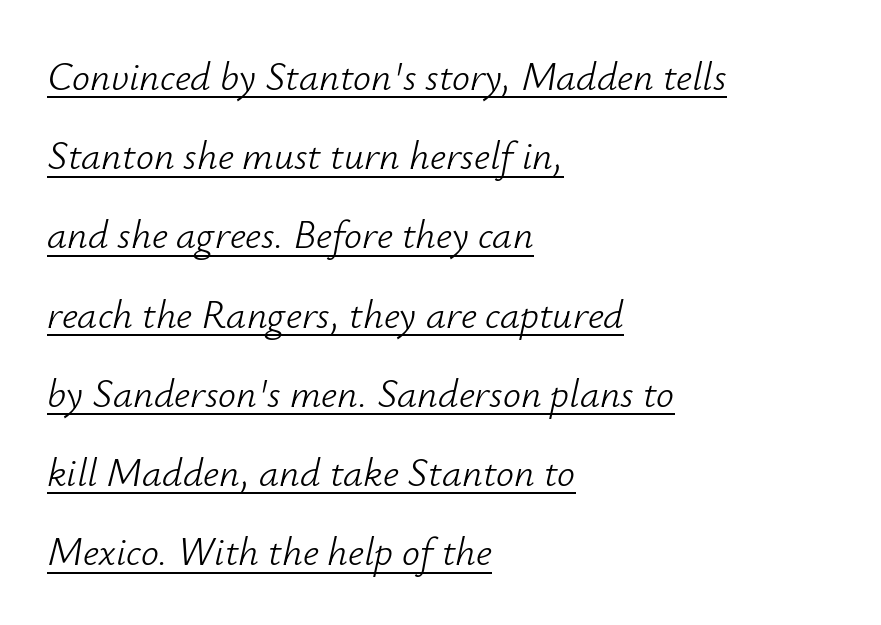
The image shows 40 px light type, italic (leaning right); set left-aligned, loose line spacing (1.98x), normal letter spacing, underlined; low stroke contrast and a small x-height.
